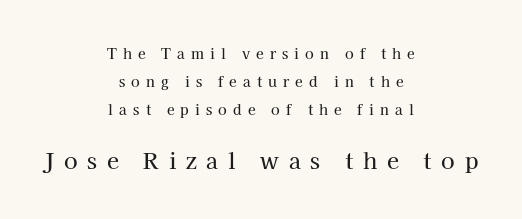
Q: Is the text italic (slanted)? A: No, it is upright.
Q: Is the text underlined? A: No.
Q: How is the paragraph aligned? A: Centered.
Q: Is the spacing between letters normal or unusually wide? A: Unusually wide.
Q: Is the spacing between lines tight, normal or loose? A: Loose.
Q: Which block of text is set in a larger size, the first (top) or the second (bottom)? A: The second (bottom) one.
